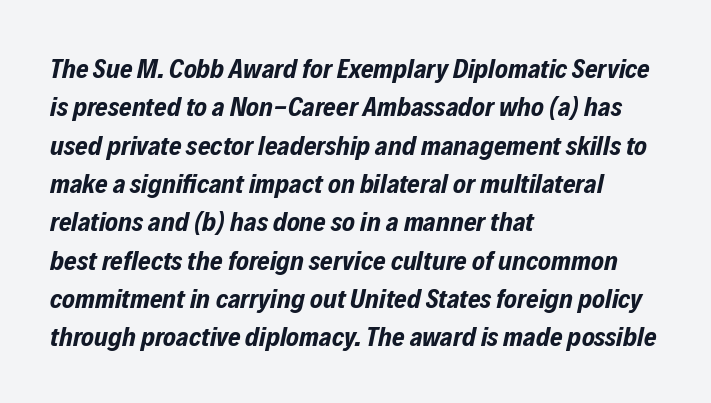
The designer left line spacing at the default. The rendering applies a slant to the glyphs. Strokes here are thick enough to call this a true bold. Is the block centered? No — it sits flush against the left margin.
